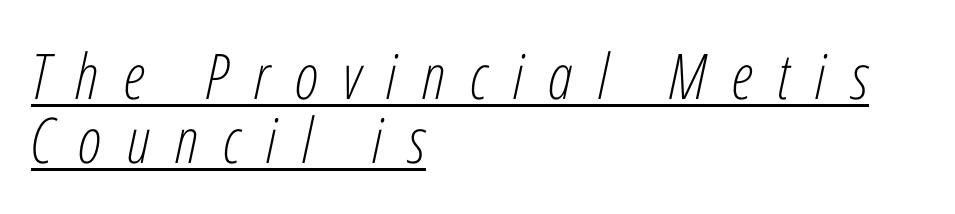
Q: Is the text bold? A: No.
Q: Is the text italic (slanted)? A: Yes, it leans right by about 12 degrees.
Q: Is the text underlined? A: Yes.
Q: How is the paragraph aligned? A: Left-aligned.
Q: Is the spacing between letters normal or unusually wide? A: Unusually wide.
Q: Is the spacing between lines tight, normal or loose? A: Tight.
Q: Width (condensed, normal, or wide)? A: Condensed.
Q: Stroke contrast? A: Low.
Q: x-height? A: Medium.
Q: Monospaced? A: No.
